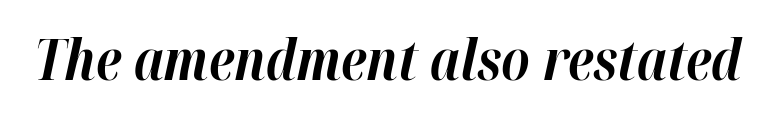
The image shows 57 px bold type, italic (leaning right); set normal letter spacing, not underlined; high stroke contrast and a medium x-height.
